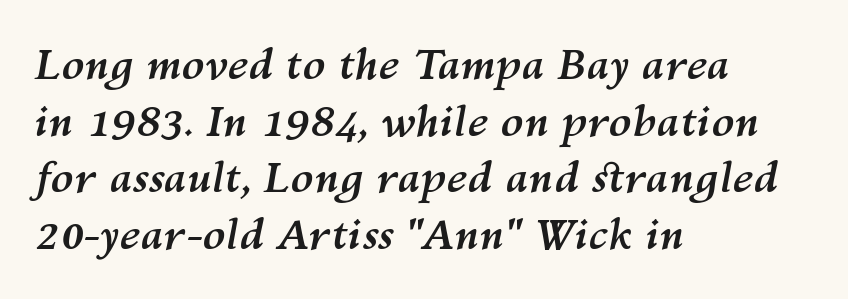
The rag falls on the right side of this text block. The space between consecutive lines is moderate. Words appear dense and cohesive because spacing is normal. The letters are bold, with thick, heavy strokes.
